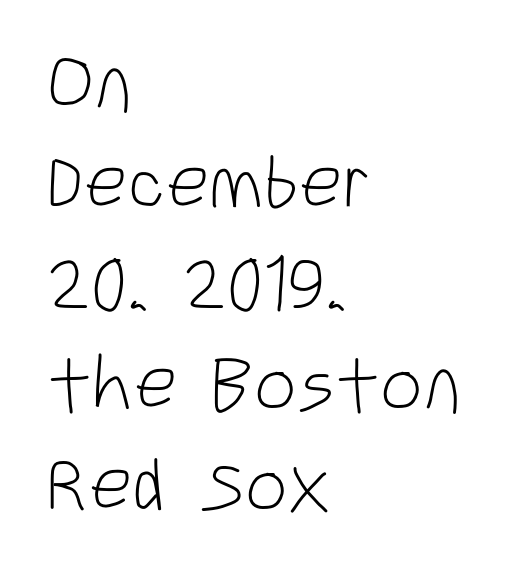
{"serif": "no", "italic": "no", "bold": "no", "weight": "light", "width": "condensed", "stroke_contrast": "low", "x_height": "large", "monospaced": "no", "underline": "no", "align": "left", "line_spacing": "normal", "line_spacing_ratio": 1.34, "letter_spacing": "normal", "letter_spacing_em": 0.0, "glyph_px": 75}
